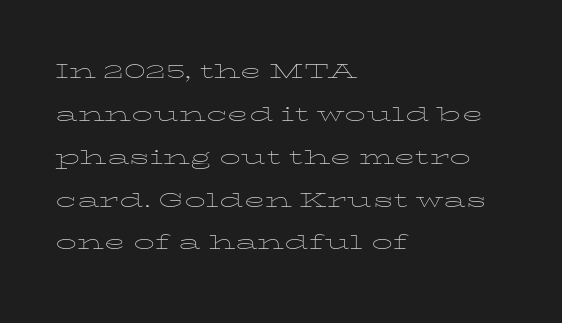
Left-aligned paragraph, ragged on the right. The strokes are not fattened; the text isn't bold. Spacing verdict: proportional, widths tailored to each character. The letters stand upright; this is a roman face. Leading matches the norm, producing a regular column. Check under the words: just untouched page.
